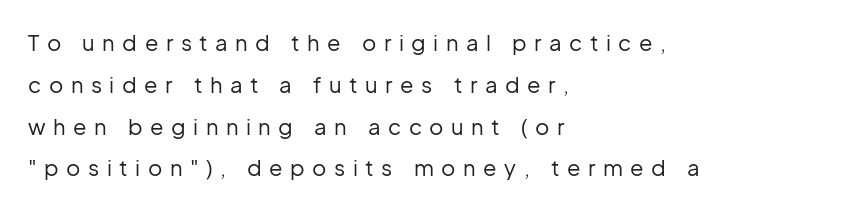
Q: Is the text bold? A: No.
Q: Is the text italic (slanted)? A: No, it is upright.
Q: Is the text underlined? A: No.
Q: How is the paragraph aligned? A: Left-aligned.
Q: Is the spacing between letters normal or unusually wide? A: Unusually wide.
Q: Is the spacing between lines tight, normal or loose? A: Loose.
